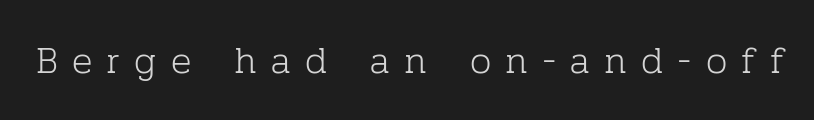
Font category for this specimen: serif. Notice how the stems are strictly vertical — no italics here. Substantial extra tracking has been applied to these lines. The typeface has the unassuming heft of standard copy or less. Spacing verdict: proportional, widths tailored to each character. The baseline area is clear.
